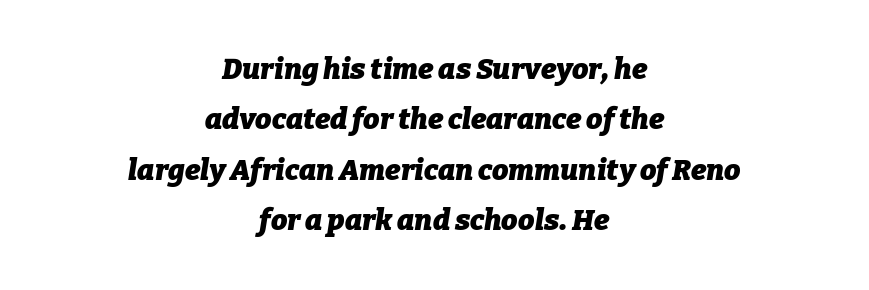
These lines are rendered in a variable-pitch font. Look at the tracking — it's just the regular setting, nothing added. Horizontal alignment here is central, giving a formal, balanced look. The whole block is typeset with a tilt. Bold? Absolutely — the strokes are thick and heavy.
